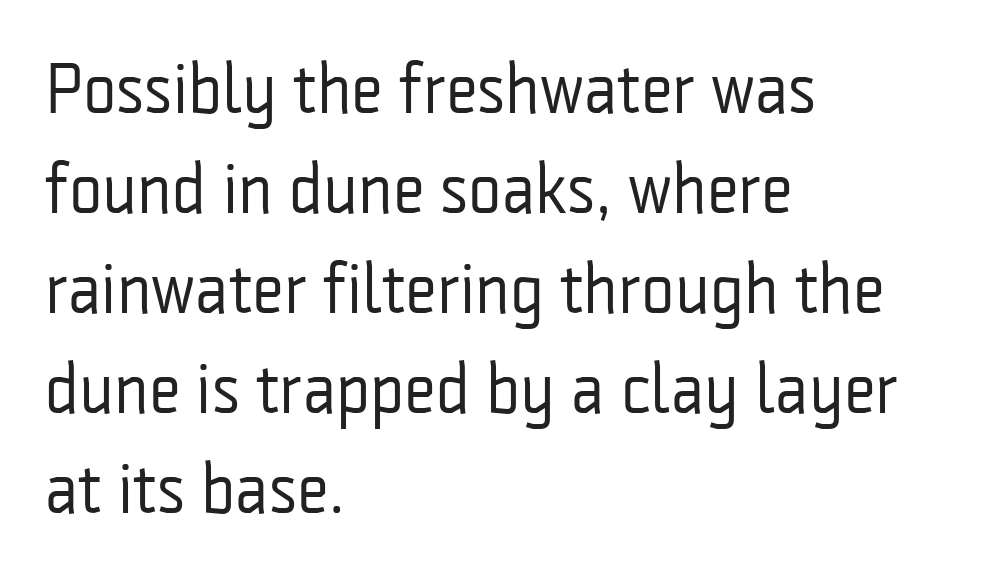
{"serif": "no", "italic": "no", "bold": "no", "weight": "regular", "width": "condensed", "stroke_contrast": "low", "x_height": "medium", "monospaced": "no", "underline": "no", "align": "left", "line_spacing": "normal", "line_spacing_ratio": 1.41, "letter_spacing": "normal", "letter_spacing_em": 0.0, "glyph_px": 71}
